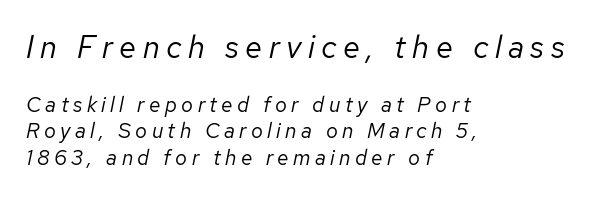
Is the block centered? No — it sits flush against the left margin. Character size in the leading block exceeds that of the trailing block. Weight: regular or lighter. When letters slant like this, we call the style italic. The specimen omits any rule beneath the text block's lines.
